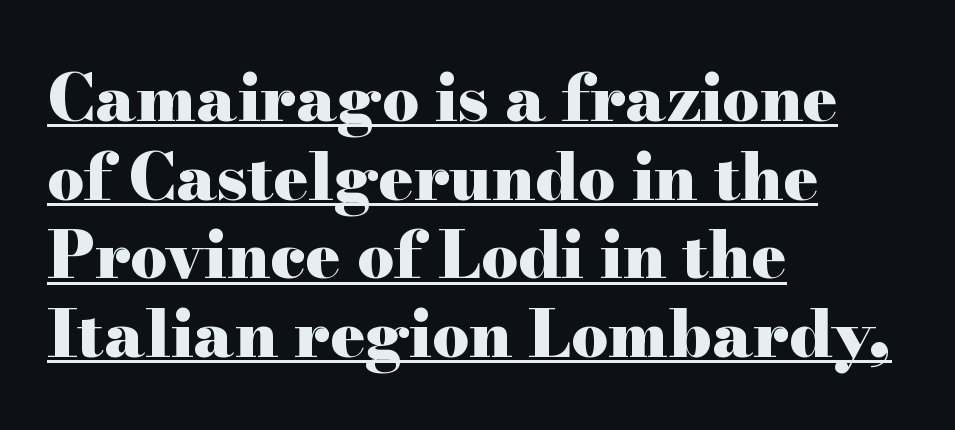
Casual observation: everything's shoved over to the left. Emphasis is given by a line drawn under the lettering. Notice how thick the strokes are: this is what a full bold looks like. The designer went with a serif here, giving each stem small feet. The passage shown is typed in a proportional face where columns would drift.
